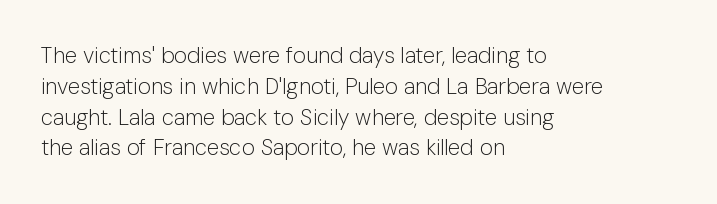
Q: Is the text bold? A: No.
Q: Is the text italic (slanted)? A: No, it is upright.
Q: Is the text underlined? A: No.
Q: How is the paragraph aligned? A: Left-aligned.
Q: Is the spacing between letters normal or unusually wide? A: Normal.
Q: Is the spacing between lines tight, normal or loose? A: Normal.
